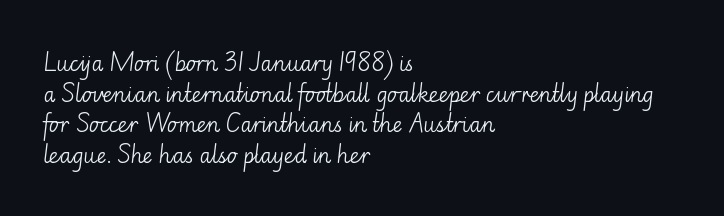
The strip under each line holds only bare page. The lines in this sample share a left origin and differ only in where they stop. The block of text has a typical density, with ordinary space between rows. A typesetter would call this zero additional tracking. Each stroke keeps to a modest, everyday thickness or less.
